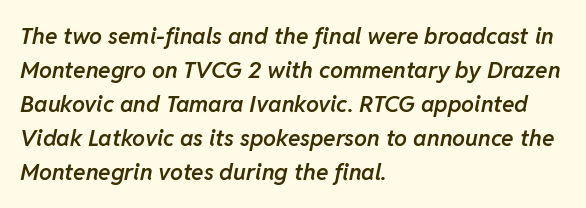
This block has exactly the height ordinary leading produces. Standard letterfit; no display-style spreading of the glyphs. Typesetter's note: demi weight, one step under bold. Letters rest on an invisible, unmarked baseline. The text carries the slant typical of an italic or oblique font.
